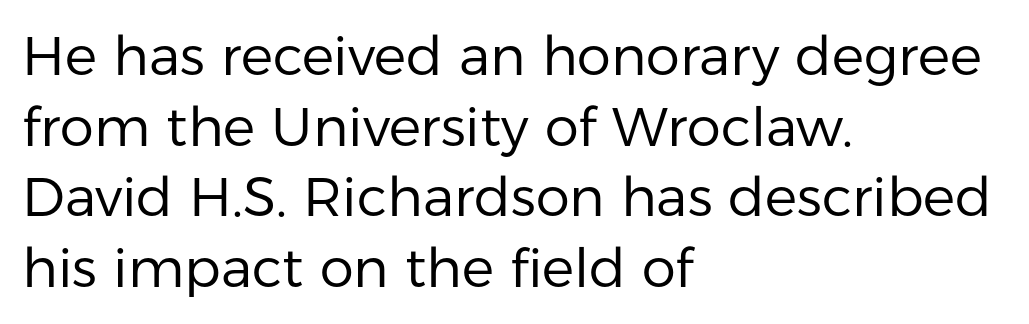
These lines are rendered in a variable-pitch font. A typesetter would mark this as roman, not italic. Letter spacing: default. Rows of type keep a routine distance in the vertical direction. Descenders are the only things crossing below the line. This reads as an unemphasized weight, regular at the heaviest.
